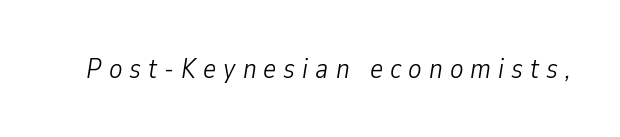
Q: Is the text bold? A: No.
Q: Is the text italic (slanted)? A: Yes, it leans right by about 9 degrees.
Q: Is the text underlined? A: No.
Q: Is the spacing between letters normal or unusually wide? A: Unusually wide.
Q: Width (condensed, normal, or wide)? A: Condensed.
Q: Stroke contrast? A: Low.
Q: x-height? A: Medium.
Q: Monospaced? A: No.
